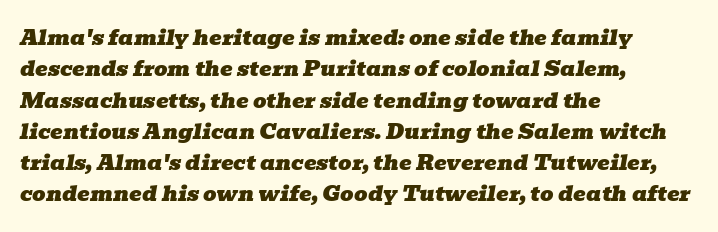
Q: Is the text italic (slanted)? A: Yes, it leans right by about 10 degrees.
Q: Is the text underlined? A: No.
Q: How is the paragraph aligned? A: Left-aligned.
Q: Is the spacing between letters normal or unusually wide? A: Normal.
Q: Is the spacing between lines tight, normal or loose? A: Normal.
